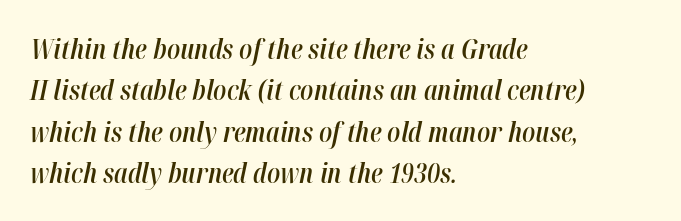
The image shows 27 px text type, italic (leaning right); set left-aligned, normal line spacing (1.53x), normal letter spacing, not underlined.
